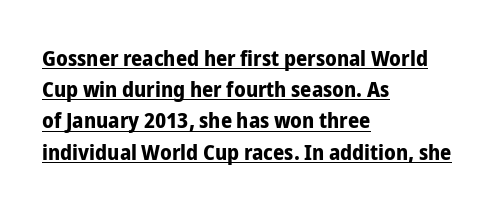
Q: Is the text bold? A: Yes.
Q: Is the text italic (slanted)? A: No, it is upright.
Q: Is the text underlined? A: Yes.
Q: How is the paragraph aligned? A: Left-aligned.
Q: Is the spacing between letters normal or unusually wide? A: Normal.
Q: Is the spacing between lines tight, normal or loose? A: Normal.
